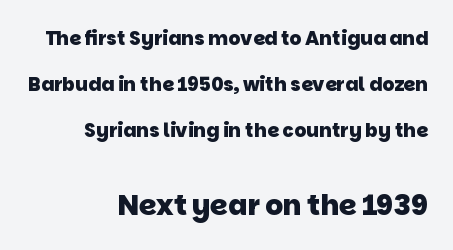
{"serif": "no", "bold": "yes", "weight": "heavy", "width": "normal", "stroke_contrast": "low", "x_height": "large", "monospaced": "no", "underline": "no", "align": "right", "line_spacing": "loose", "line_spacing_ratio": 2.41, "letter_spacing": "normal", "letter_spacing_em": 0.0, "larger_block": "second", "size_ratio": 1.47, "glyph_px": 28}
